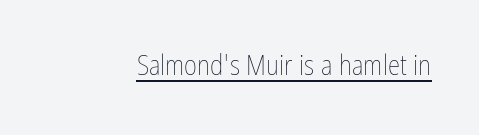
The image shows 28 px thin, condensed type, upright; set normal letter spacing, underlined; low stroke contrast and a medium x-height.
